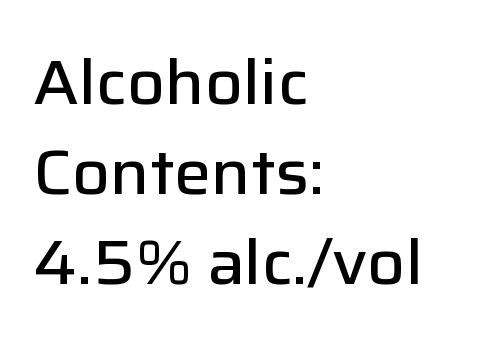
Q: Is the text bold? A: Semi-bold.
Q: Is the text italic (slanted)? A: No, it is upright.
Q: Is the typeface a serif or a sans-serif typeface? A: Sans-serif.
Q: Is the text underlined? A: No.
Q: How is the paragraph aligned? A: Left-aligned.
Q: Is the spacing between letters normal or unusually wide? A: Normal.
Q: Is the spacing between lines tight, normal or loose? A: Normal.
Q: Width (condensed, normal, or wide)? A: Normal.
Q: Stroke contrast? A: Low.
Q: x-height? A: Medium.
Q: Monospaced? A: No.
